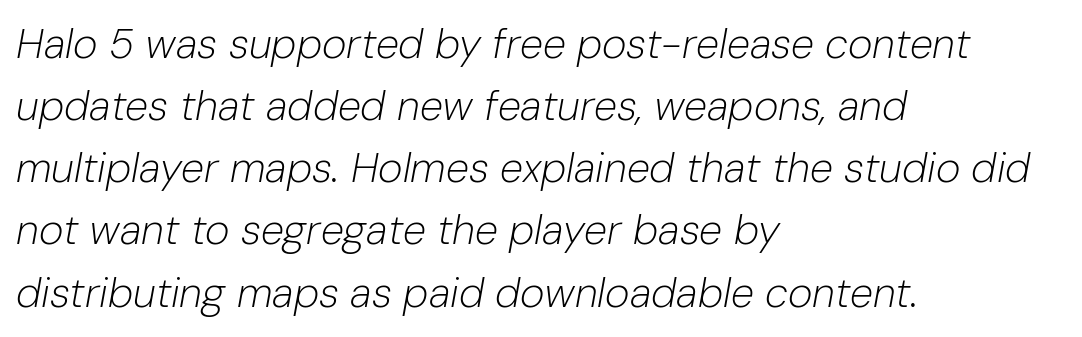
{"italic": "yes", "lean": "right", "slant_degrees": 10, "bold": "no", "weight": "light", "width": "normal", "stroke_contrast": "low", "x_height": "medium", "monospaced": "no", "underline": "no", "align": "left", "line_spacing": "normal", "line_spacing_ratio": 1.48, "letter_spacing": "normal", "letter_spacing_em": 0.0, "glyph_px": 42}
